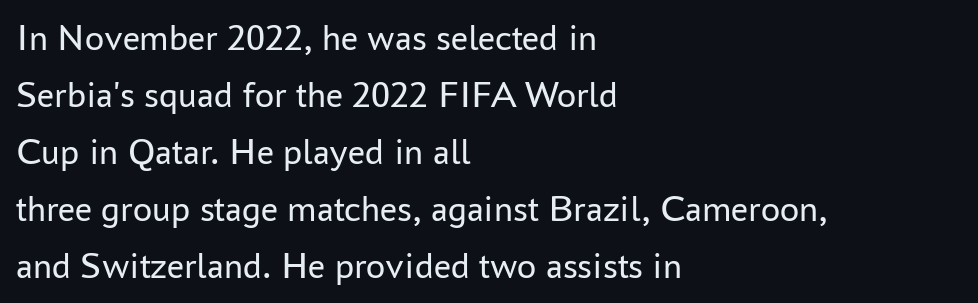
The image shows 38 px regular-weight sans-serif type, upright; set left-aligned, normal line spacing (1.5x), normal letter spacing, not underlined; low stroke contrast and a medium x-height.
